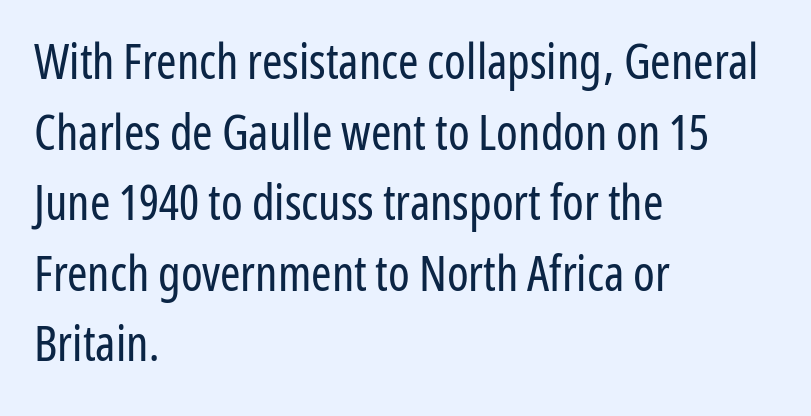
Q: Is the text bold? A: No.
Q: Is the text italic (slanted)? A: No, it is upright.
Q: Is the typeface a serif or a sans-serif typeface? A: Sans-serif.
Q: Is the text underlined? A: No.
Q: How is the paragraph aligned? A: Left-aligned.
Q: Is the spacing between letters normal or unusually wide? A: Normal.
Q: Is the spacing between lines tight, normal or loose? A: Normal.
Q: Width (condensed, normal, or wide)? A: Condensed.
Q: Stroke contrast? A: Low.
Q: x-height? A: Medium.
Q: Monospaced? A: No.
